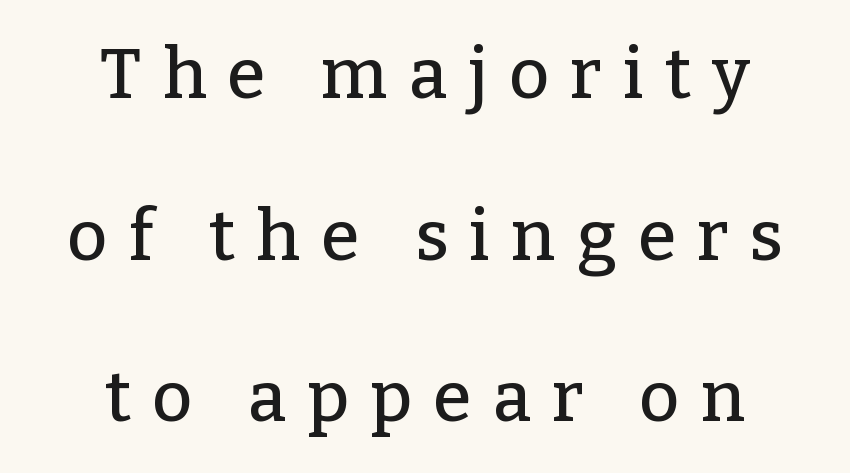
The image shows 70 px serif type, upright; set centered, loose line spacing (2.31x), unusually wide letter spacing (+0.3 em), not underlined; low stroke contrast and a medium x-height.
